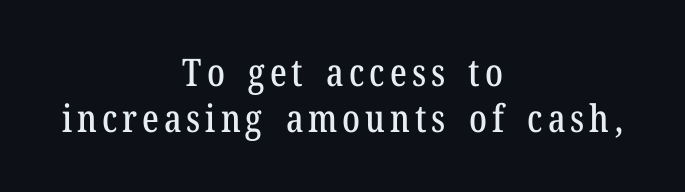
The image shows 38 px condensed serif type, upright; set centered, line spacing 1.21x, not underlined; low stroke contrast and a medium x-height.
